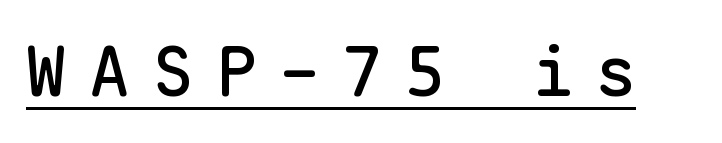
The letters march in equal steps, a hallmark of fixed-pitch type. The rendered words wear a rule along their underside. Someone cranked the tracking dial way up on this one. Observe the absence of serifs on each vertical stroke in this sample.
